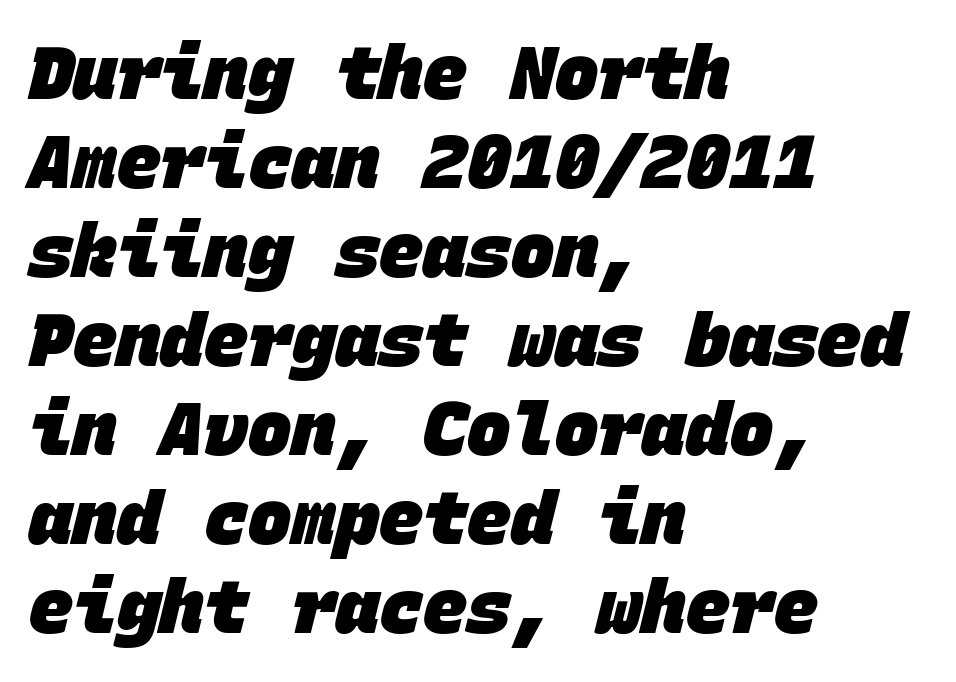
{"serif": "no", "bold": "yes", "weight": "heavy", "width": "normal", "stroke_contrast": "low", "x_height": "large", "monospaced": "yes", "underline": "no", "align": "left", "line_spacing_ratio": 1.22, "letter_spacing": "normal", "letter_spacing_em": 0.0, "glyph_px": 73}
